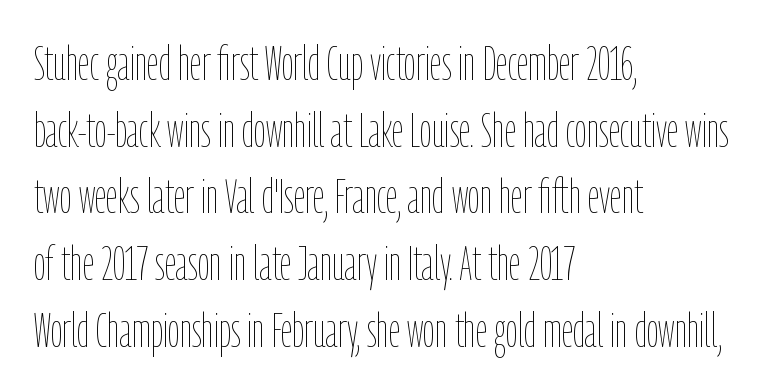
{"italic": "no", "bold": "no", "weight": "thin", "width": "condensed", "stroke_contrast": "low", "x_height": "medium", "monospaced": "no", "underline": "no", "align": "left", "line_spacing": "normal", "line_spacing_ratio": 1.42, "letter_spacing": "normal", "letter_spacing_em": 0.0, "glyph_px": 47}
